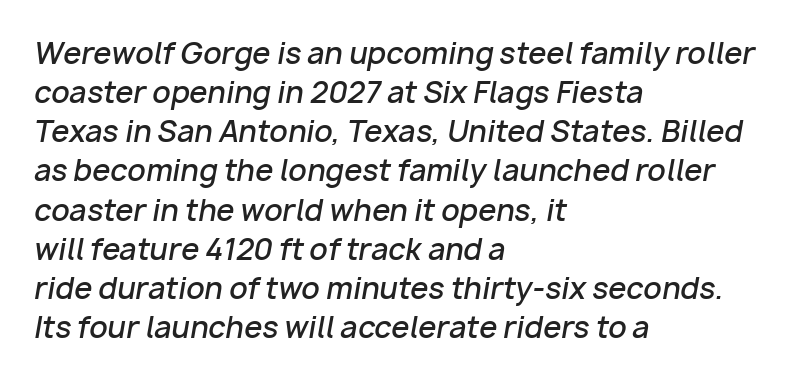
Weight: semibold (demi). This rendering uses left alignment, leaving the right contour irregular. The face used here is proportionally spaced, like ordinary book or web type. Decoration check: the copy has no underline.
